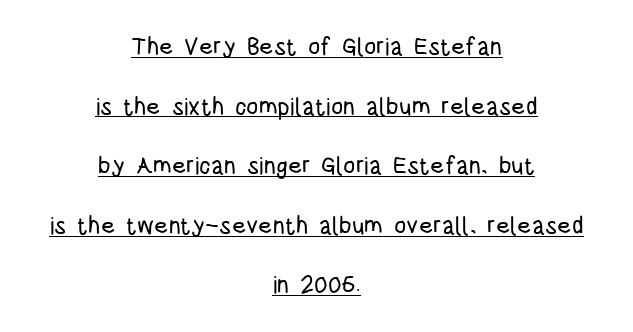
This is underlined copy, the kind a proofreader might mark for attention. Quick note: interline space is abundant. Layout note: lines centered. Nobody touched the tracking dial on this one.
